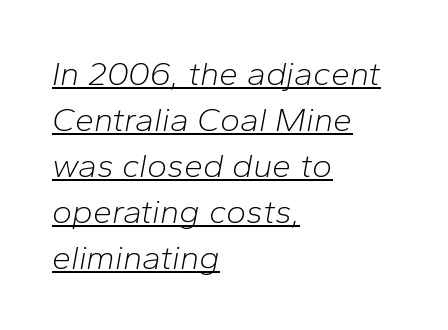
{"italic": "yes", "lean": "right", "slant_degrees": 10, "bold": "no", "weight": "light", "width": "normal", "stroke_contrast": "low", "x_height": "medium", "monospaced": "no", "underline": "yes", "align": "left", "line_spacing": "normal", "line_spacing_ratio": 1.35, "letter_spacing": "normal", "letter_spacing_em": 0.0, "glyph_px": 34}
